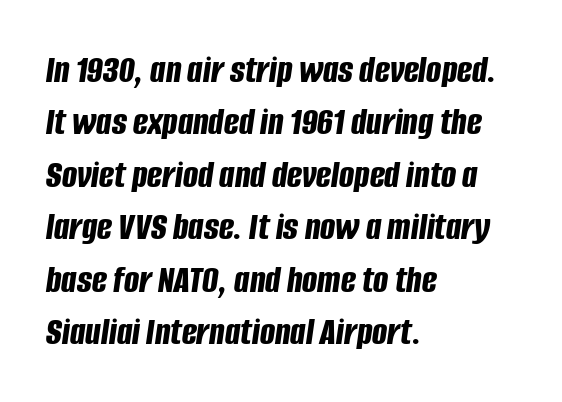
{"italic": "yes", "lean": "right", "slant_degrees": 8, "bold": "yes", "weight": "bold", "width": "condensed", "stroke_contrast": "low", "x_height": "large", "monospaced": "no", "underline": "no", "align": "left", "line_spacing": "normal", "line_spacing_ratio": 1.31, "letter_spacing": "normal", "letter_spacing_em": 0.0, "glyph_px": 40}
